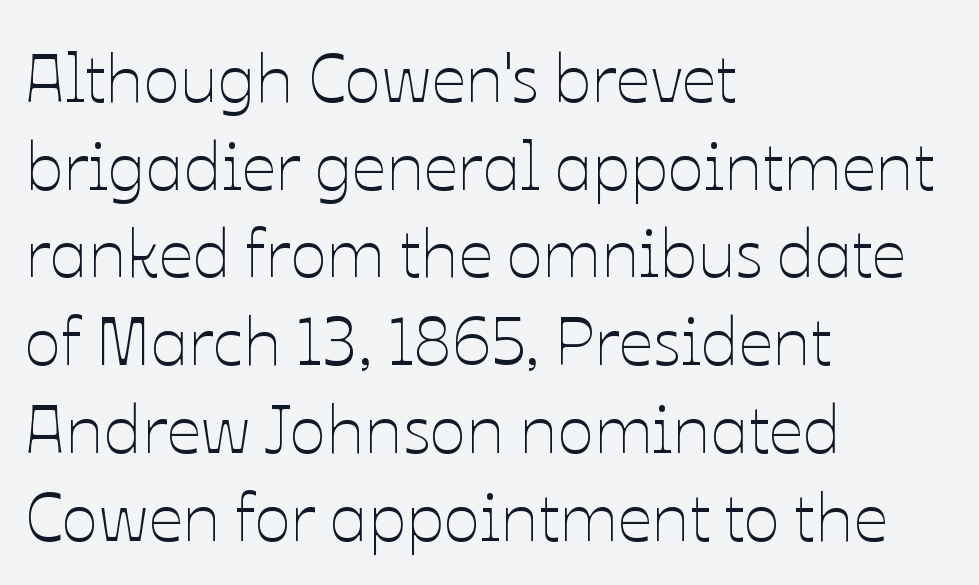
All the whitespace from short lines collects on the right. Short note: letters normally spaced. Stroke thickness stays within the range of a standard reading face or lighter. Line spacing here is normal.
